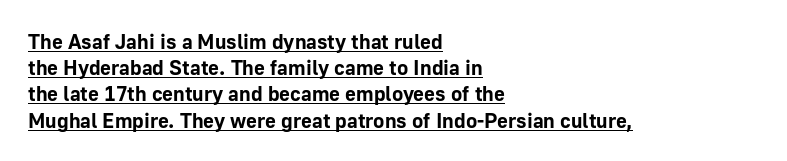
Thick stems and heavy bowls — unmistakably bold. This is the regular roman posture of the typeface. Every row of glyphs begins at an identical x-position on the left. In terms of leading, this rendering sits right in the middle.
